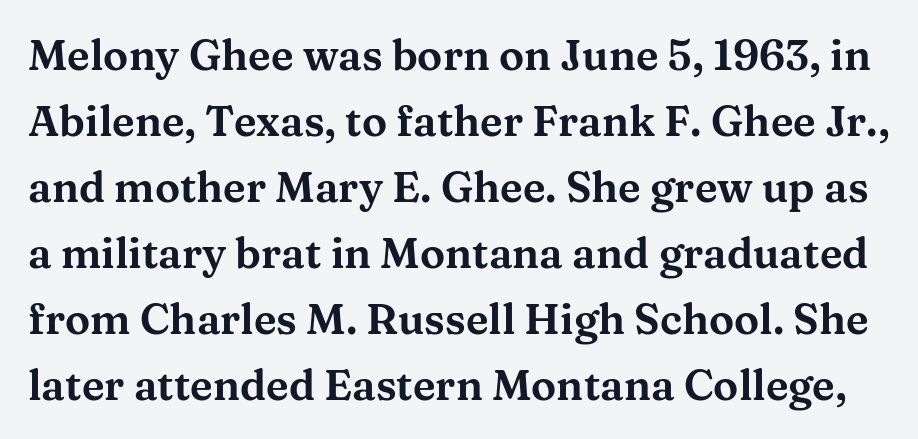
The image shows 42 px wide serif type, upright; set normal line spacing (1.57x), normal letter spacing, not underlined; medium stroke contrast and a medium x-height.
